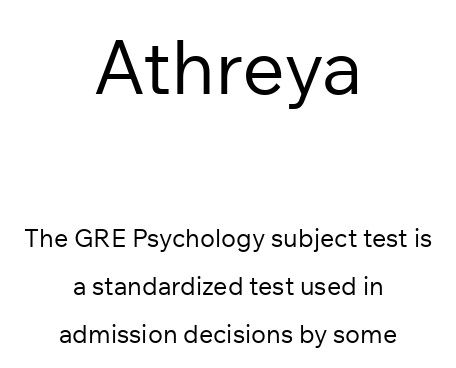
{"serif": "no", "italic": "no", "bold": "no", "weight": "regular", "width": "normal", "stroke_contrast": "low", "x_height": "medium", "monospaced": "no", "underline": "no", "align": "center", "line_spacing": "loose", "line_spacing_ratio": 1.91, "letter_spacing": "normal", "letter_spacing_em": 0.0, "larger_block": "first", "size_ratio": 3.0, "glyph_px": 75}
